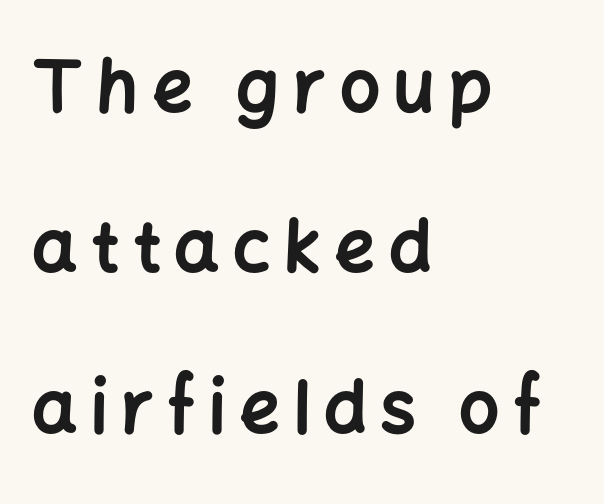
The rendering anchors every line to the left-hand side. This sample trades compactness for vertical openness between lines. These lines were composed using upright roman letters. Each row of text sits above clean, open space.
